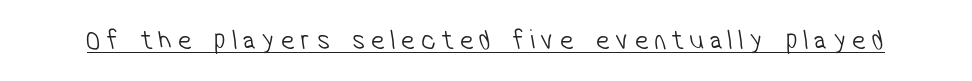
The image shows 28 px light, condensed sans-serif type; set unusually wide letter spacing (+0.21 em), underlined; low stroke contrast and a medium x-height.
